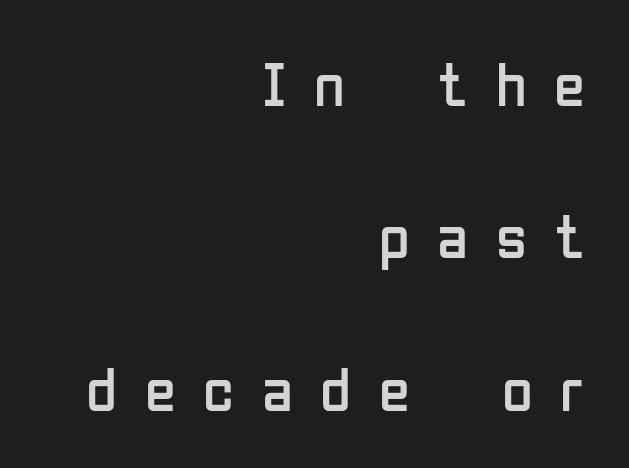
{"serif": "no", "italic": "no", "bold": "no", "weight": "regular", "width": "condensed", "stroke_contrast": "low", "x_height": "medium", "monospaced": "no", "underline": "no", "align": "right", "line_spacing": "loose", "line_spacing_ratio": 2.42, "letter_spacing": "wide", "letter_spacing_em": 0.44, "glyph_px": 63}
